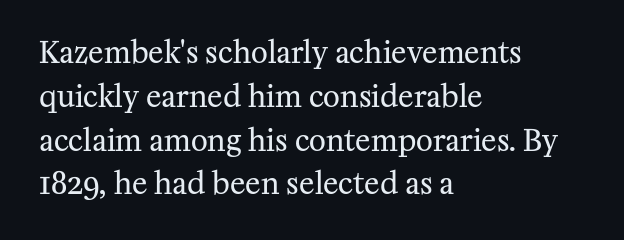
Q: Is the text bold? A: No.
Q: Is the text italic (slanted)? A: No, it is upright.
Q: Is the typeface a serif or a sans-serif typeface? A: Serif.
Q: Is the text underlined? A: No.
Q: How is the paragraph aligned? A: Left-aligned.
Q: Is the spacing between letters normal or unusually wide? A: Normal.
Q: Is the spacing between lines tight, normal or loose? A: Normal.
Q: Width (condensed, normal, or wide)? A: Normal.
Q: Stroke contrast? A: Medium.
Q: x-height? A: Medium.
Q: Monospaced? A: No.
